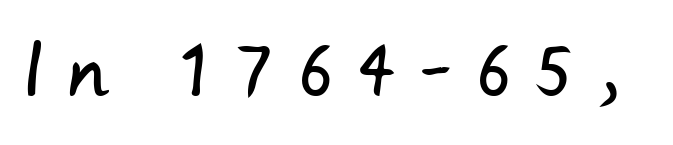
Each word looks stretched out because of the extra space between its letters. Look at the bottom of the vertical strokes: they stop flat, with no serifs. You could not count columns in this text — the font is proportionally spaced. Anything drawn beneath the words? Only blank space.
